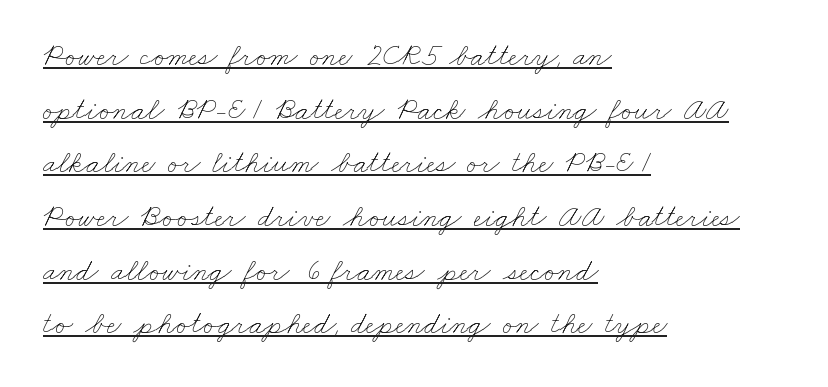
{"bold": "no", "weight": "thin", "width": "wide", "stroke_contrast": "low", "x_height": "small", "monospaced": "no", "underline": "yes", "align": "left", "line_spacing_ratio": 1.73, "letter_spacing": "normal", "letter_spacing_em": 0.0, "glyph_px": 31}
